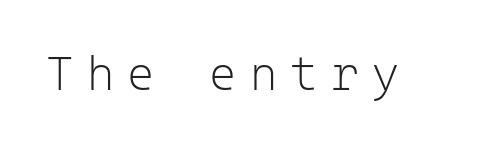
The image shows 47 px light sans-serif type, upright, monospaced; set unusually wide letter spacing (+0.28 em), not underlined; low stroke contrast and a medium x-height.
